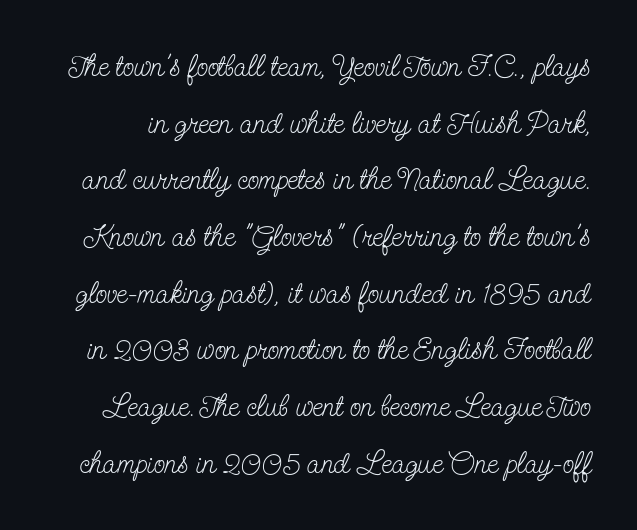
Q: Is the text bold? A: No.
Q: Is the text italic (slanted)? A: Yes.
Q: Is the typeface a serif or a sans-serif typeface? A: Serif.
Q: Is the text underlined? A: No.
Q: Is the spacing between letters normal or unusually wide? A: Normal.
Q: Width (condensed, normal, or wide)? A: Condensed.
Q: Stroke contrast? A: Low.
Q: x-height? A: Small.
Q: Monospaced? A: No.
